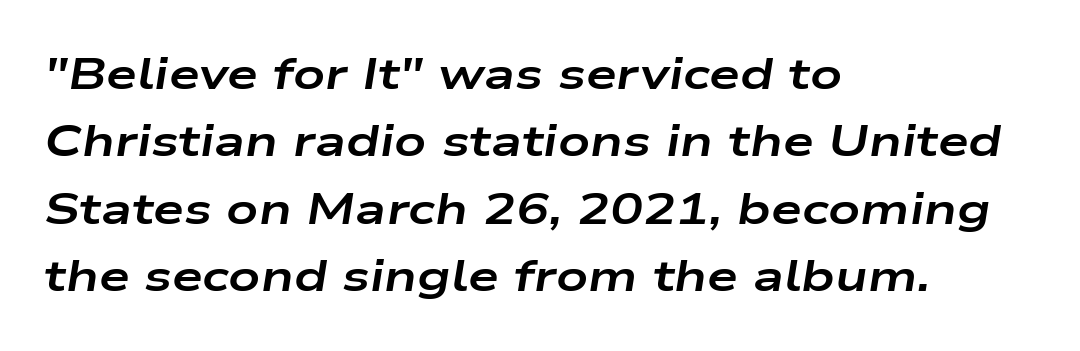
The image shows 44 px bold, wide type, italic (leaning right); set left-aligned, normal line spacing (1.53x), normal letter spacing, not underlined; low stroke contrast and a medium x-height.
